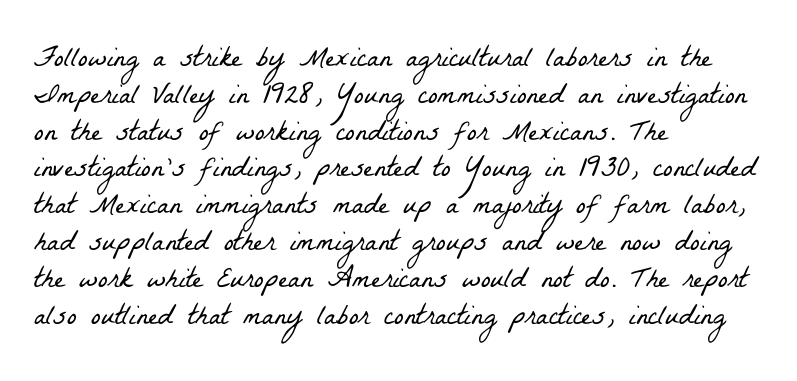
{"serif": "yes", "bold": "no", "weight": "light", "width": "condensed", "stroke_contrast": "low", "x_height": "medium", "monospaced": "no", "underline": "no", "align": "left", "line_spacing": "normal", "line_spacing_ratio": 1.27, "letter_spacing": "normal", "letter_spacing_em": 0.0, "glyph_px": 29}
